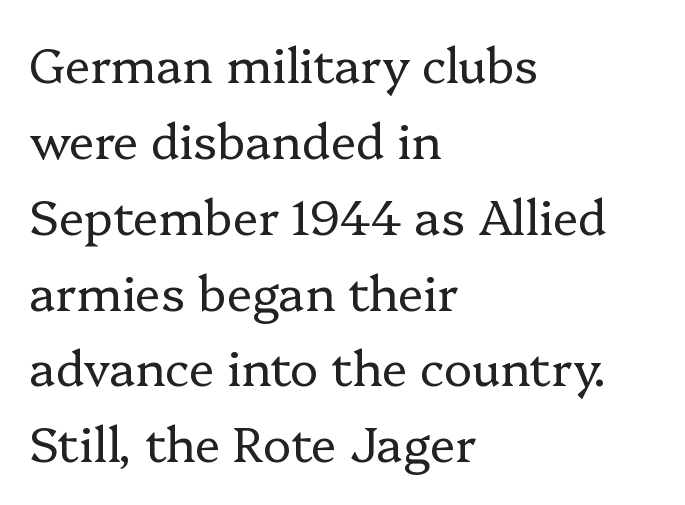
Q: Is the text bold? A: No.
Q: Is the text italic (slanted)? A: No, it is upright.
Q: Is the typeface a serif or a sans-serif typeface? A: Serif.
Q: Is the text underlined? A: No.
Q: How is the paragraph aligned? A: Left-aligned.
Q: Is the spacing between letters normal or unusually wide? A: Normal.
Q: Is the spacing between lines tight, normal or loose? A: Normal.
Q: Width (condensed, normal, or wide)? A: Normal.
Q: Stroke contrast? A: Low.
Q: x-height? A: Medium.
Q: Monospaced? A: No.
